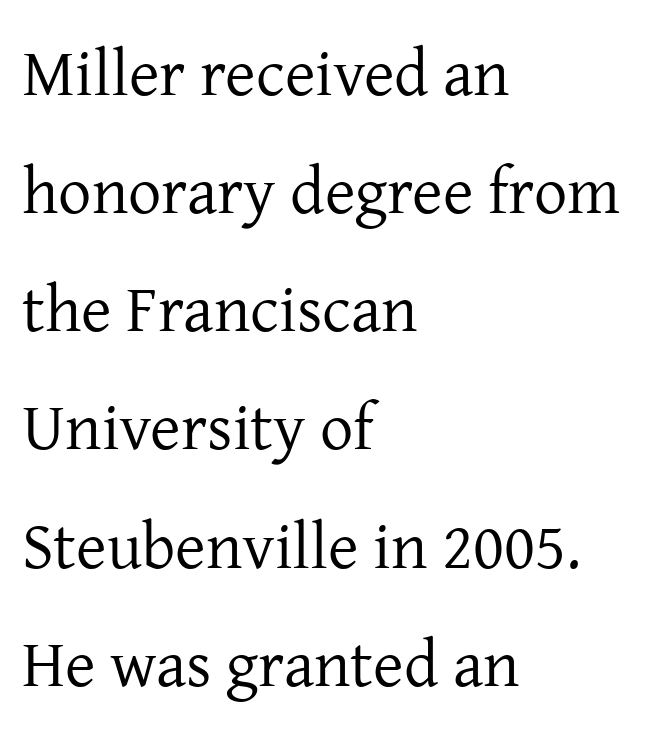
Students, note that the glyphs here touch the page at normal intervals. Heaviness? Minimal to ordinary, like unemphasized prose. You could not count columns in this text — the font is proportionally spaced. In CSS terms this would be text-align: left.
